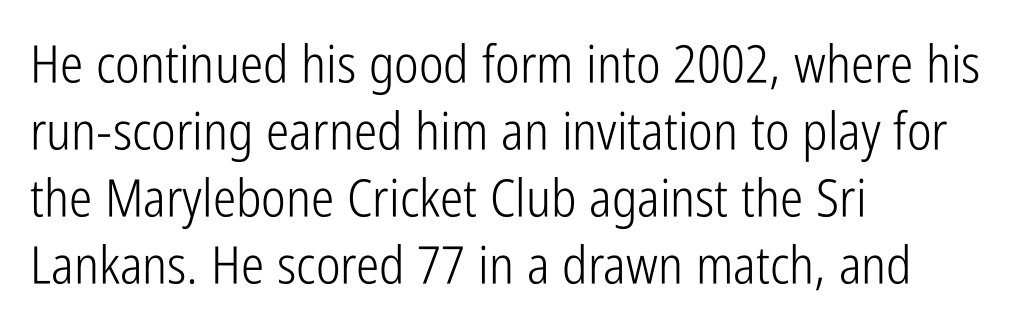
Q: Is the text bold? A: No.
Q: Is the text italic (slanted)? A: No, it is upright.
Q: Is the typeface a serif or a sans-serif typeface? A: Sans-serif.
Q: Is the text underlined? A: No.
Q: How is the paragraph aligned? A: Left-aligned.
Q: Is the spacing between letters normal or unusually wide? A: Normal.
Q: Is the spacing between lines tight, normal or loose? A: Normal.
Q: Width (condensed, normal, or wide)? A: Condensed.
Q: Stroke contrast? A: Low.
Q: x-height? A: Medium.
Q: Monospaced? A: No.
